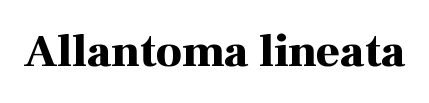
The image shows 46 px bold serif type, upright; set normal letter spacing, not underlined; high stroke contrast and a medium x-height.
